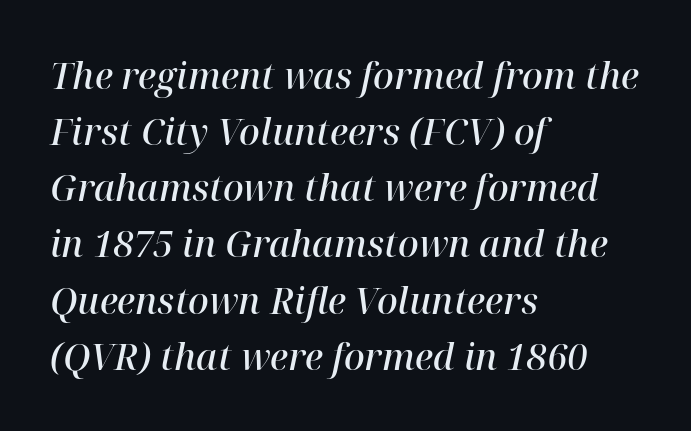
The image shows 36 px semibold serif type, italic (leaning right); set left-aligned, normal line spacing (1.56x), normal letter spacing, not underlined; high stroke contrast and a medium x-height.
